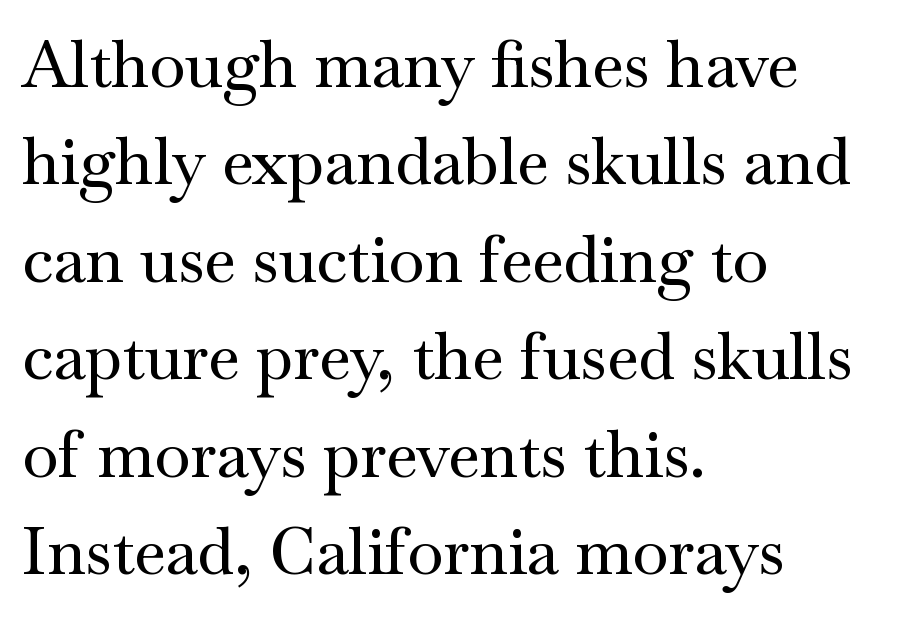
Q: Is the text italic (slanted)? A: No, it is upright.
Q: Is the typeface a serif or a sans-serif typeface? A: Serif.
Q: Is the text underlined? A: No.
Q: How is the paragraph aligned? A: Left-aligned.
Q: Is the spacing between letters normal or unusually wide? A: Normal.
Q: Is the spacing between lines tight, normal or loose? A: Normal.
Q: Width (condensed, normal, or wide)? A: Wide.
Q: Stroke contrast? A: Medium.
Q: x-height? A: Small.
Q: Monospaced? A: No.
